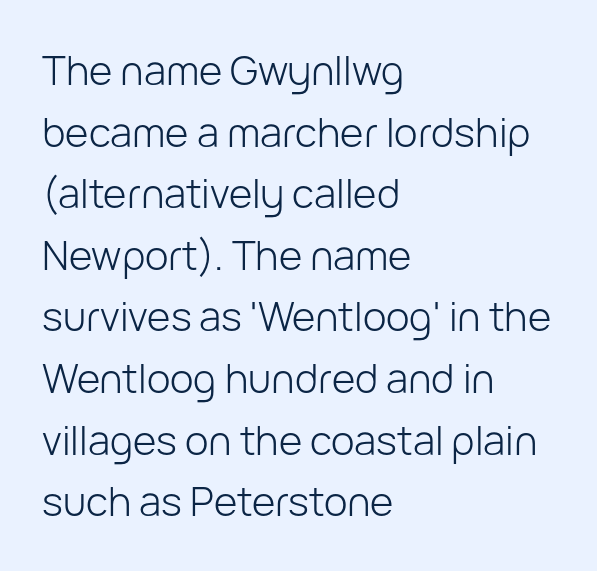
Regarding serifs, this sample does without them. The ragged edge is on the right, which tells us the setting is flush left. The letters advance in unequal steps, a hallmark of proportional type. This rendering leaves character spacing at its baseline value. One glance says typical: line gaps are just what's usual. The strokes are not fattened; the text isn't bold.
